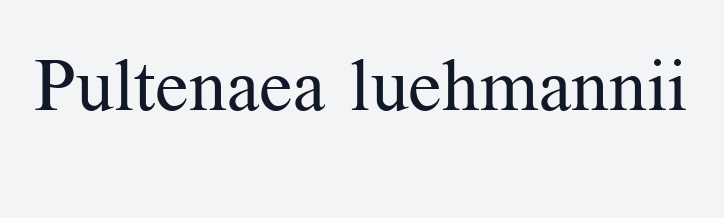
{"serif": "yes", "italic": "no", "bold": "no", "weight": "regular", "width": "normal", "stroke_contrast": "medium", "x_height": "medium", "monospaced": "no", "underline": "no", "letter_spacing": "normal", "letter_spacing_em": 0.0, "glyph_px": 73}
